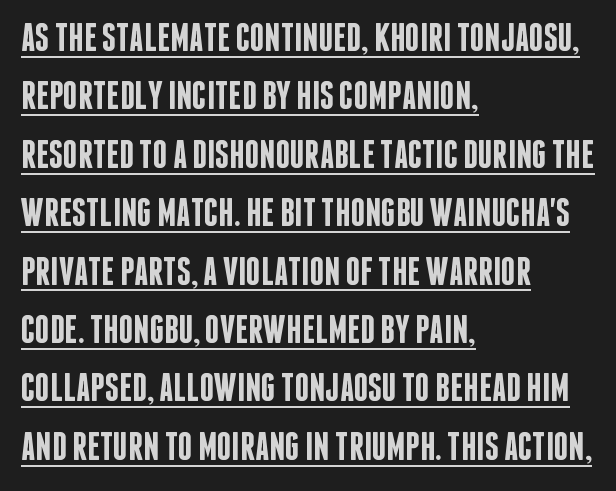
Q: Is the text bold? A: Semi-bold.
Q: Is the text italic (slanted)? A: No, it is upright.
Q: Is the typeface a serif or a sans-serif typeface? A: Sans-serif.
Q: Is the text underlined? A: Yes.
Q: How is the paragraph aligned? A: Left-aligned.
Q: Is the spacing between letters normal or unusually wide? A: Normal.
Q: Is the spacing between lines tight, normal or loose? A: Normal.
Q: Width (condensed, normal, or wide)? A: Condensed.
Q: Stroke contrast? A: Low.
Q: x-height? A: Large.
Q: Monospaced? A: No.
